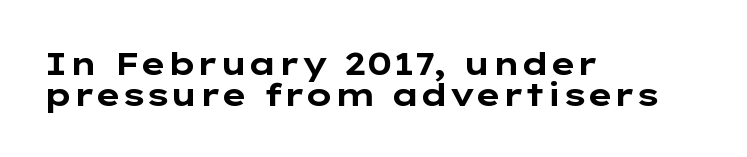
The image shows 32 px bold, wide sans-serif type, upright; set left-aligned, tight line spacing (0.96x), normal letter spacing, not underlined; low stroke contrast and a medium x-height.
